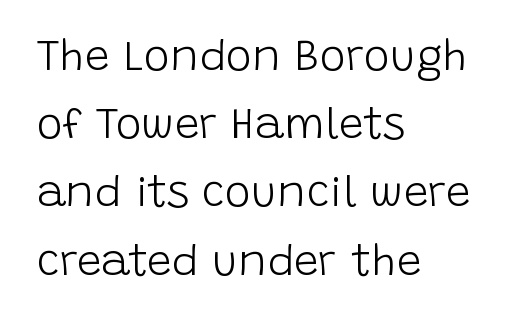
Q: Is the text bold? A: No.
Q: Is the text italic (slanted)? A: No, it is upright.
Q: Is the typeface a serif or a sans-serif typeface? A: Sans-serif.
Q: Is the text underlined? A: No.
Q: How is the paragraph aligned? A: Left-aligned.
Q: Is the spacing between letters normal or unusually wide? A: Normal.
Q: Is the spacing between lines tight, normal or loose? A: Normal.
Q: Width (condensed, normal, or wide)? A: Normal.
Q: Stroke contrast? A: Low.
Q: x-height? A: Large.
Q: Monospaced? A: No.
